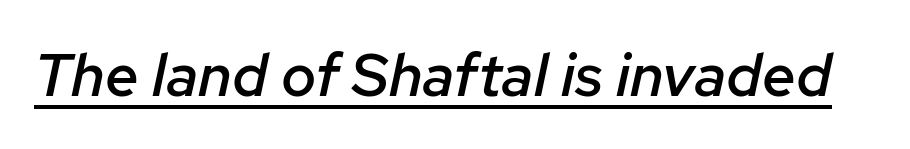
Q: Is the text bold? A: Semi-bold.
Q: Is the text italic (slanted)? A: Yes, it leans right by about 12 degrees.
Q: Is the text underlined? A: Yes.
Q: Is the spacing between letters normal or unusually wide? A: Normal.
Q: Width (condensed, normal, or wide)? A: Normal.
Q: Stroke contrast? A: Low.
Q: x-height? A: Medium.
Q: Monospaced? A: No.
